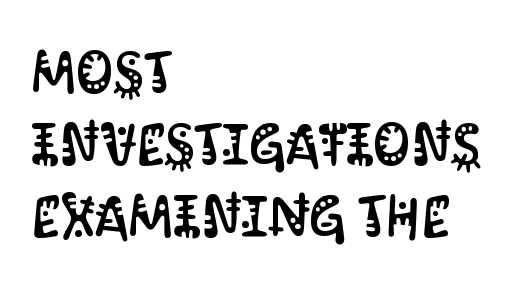
No word sits above an underline. Where is the straight margin? On the left. The rendering uses natural spacing where letterforms have individual widths. The tracking reads as untouched default to a designer's eye. Italic? Not at all — the glyphs are vertical. Note: no serifs on the glyphs.
